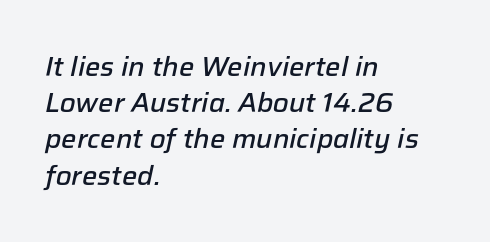
Q: Is the text bold? A: Semi-bold.
Q: Is the text italic (slanted)? A: Yes, it leans right by about 12 degrees.
Q: Is the text underlined? A: No.
Q: How is the paragraph aligned? A: Left-aligned.
Q: Is the spacing between letters normal or unusually wide? A: Normal.
Q: Is the spacing between lines tight, normal or loose? A: Normal.
